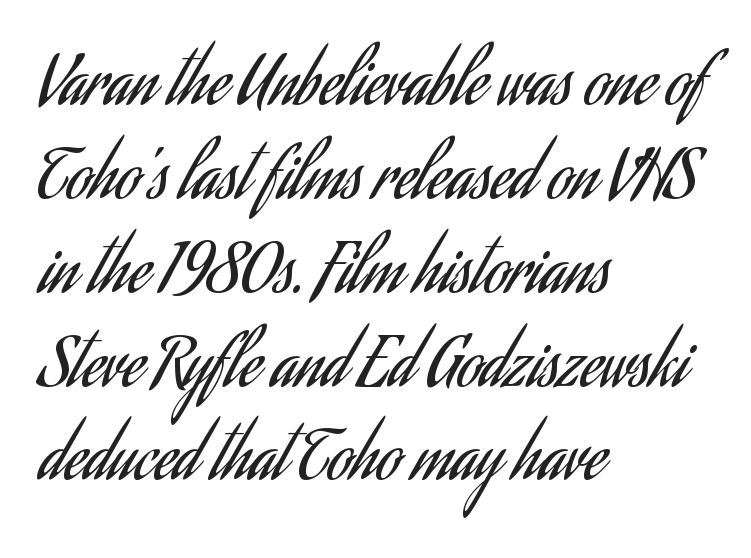
The image shows 68 px regular-weight, condensed sans-serif type; set left-aligned, normal line spacing (1.38x), normal letter spacing, not underlined; low stroke contrast and a small x-height.
